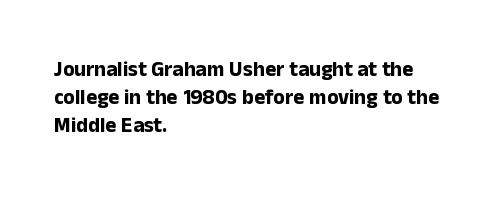
Anything drawn beneath the words? Only blank space. Evenly set lines give the paragraph a standard silhouette. In CSS terms this would be text-align: left. The font's upright variant was chosen for this text. Strokes here are thick enough to call this a true bold.
